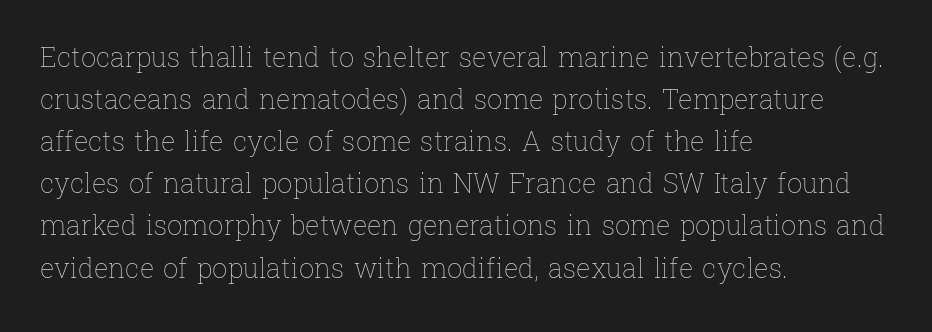
The image shows 27 px text type, upright; set left-aligned, normal line spacing (1.56x), normal letter spacing, not underlined.
